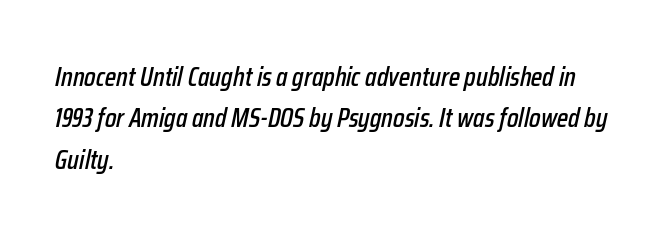
The image shows 27 px text type, italic (leaning right); set left-aligned, normal line spacing (1.53x), normal letter spacing, not underlined.
